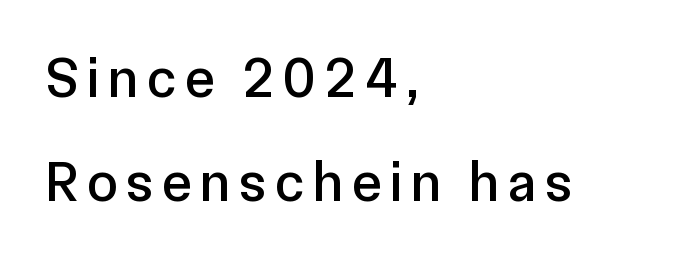
Decoration check: the copy has no underline. The face used here is proportionally spaced, like ordinary book or web type. If you drew a ruler down the left edge, every line would touch it. These lines are composed in type without serifs.
